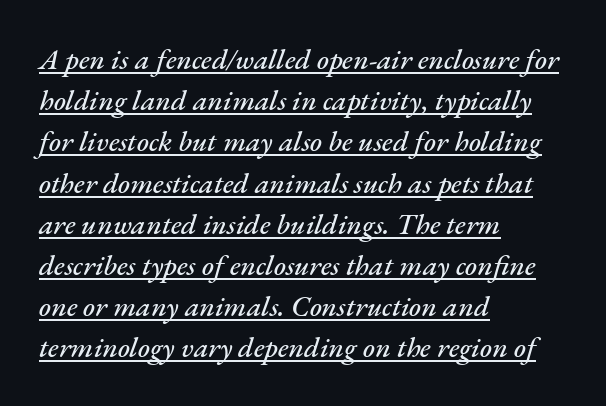
{"italic": "yes", "lean": "right", "slant_degrees": 17, "width": "normal", "stroke_contrast": "medium", "x_height": "small", "monospaced": "no", "underline": "yes", "align": "left", "line_spacing": "normal", "line_spacing_ratio": 1.42, "letter_spacing": "normal", "letter_spacing_em": 0.0, "glyph_px": 29}
